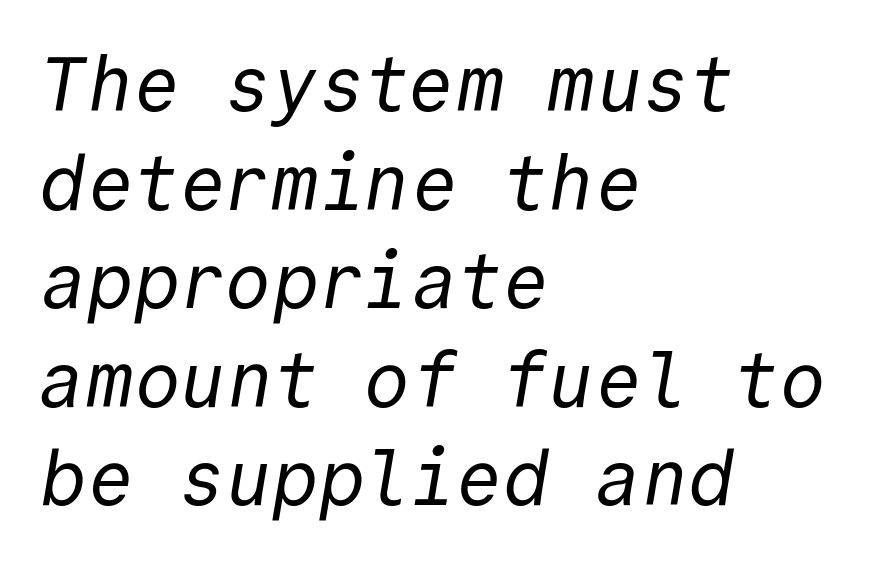
Q: Is the text bold? A: No.
Q: Is the typeface a serif or a sans-serif typeface? A: Sans-serif.
Q: Is the text underlined? A: No.
Q: How is the paragraph aligned? A: Left-aligned.
Q: Is the spacing between letters normal or unusually wide? A: Normal.
Q: Is the spacing between lines tight, normal or loose? A: Normal.
Q: Width (condensed, normal, or wide)? A: Normal.
Q: x-height? A: Medium.
Q: Monospaced? A: Yes.
